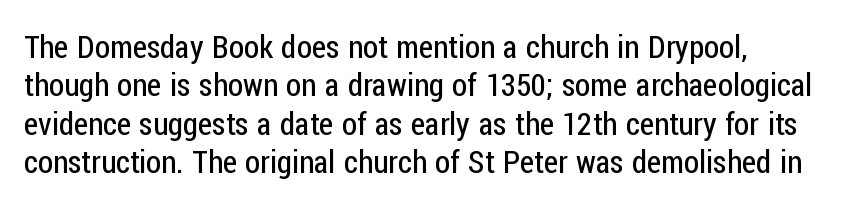
Q: Is the text bold? A: No.
Q: Is the text italic (slanted)? A: No, it is upright.
Q: Is the typeface a serif or a sans-serif typeface? A: Sans-serif.
Q: Is the text underlined? A: No.
Q: How is the paragraph aligned? A: Left-aligned.
Q: Is the spacing between letters normal or unusually wide? A: Normal.
Q: Width (condensed, normal, or wide)? A: Condensed.
Q: Stroke contrast? A: Low.
Q: x-height? A: Medium.
Q: Monospaced? A: No.
